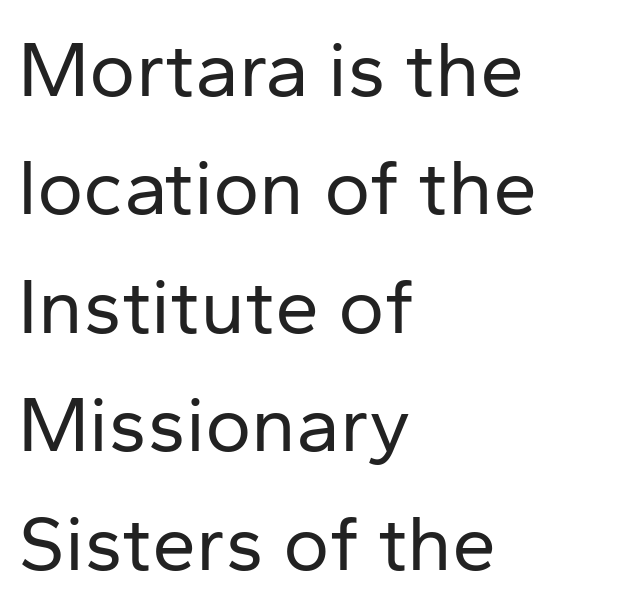
The image shows 79 px regular-weight sans-serif type, upright; set left-aligned, normal line spacing (1.5x), normal letter spacing, not underlined; low stroke contrast and a medium x-height.
